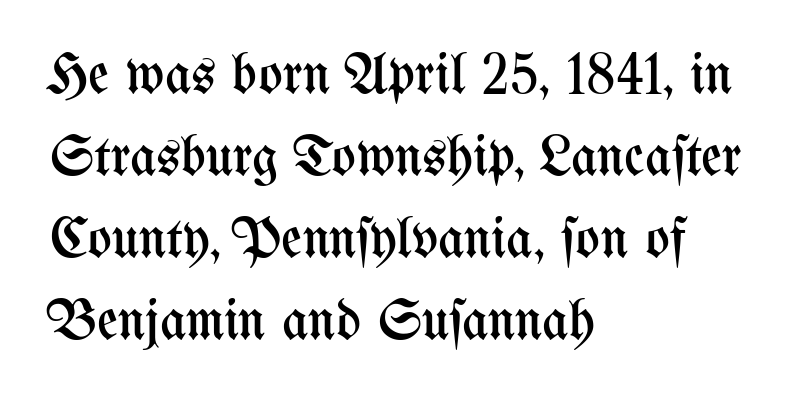
The image shows 57 px regular-weight, condensed type, upright; set left-aligned, normal line spacing (1.44x), normal letter spacing, not underlined; medium stroke contrast and a medium x-height.
